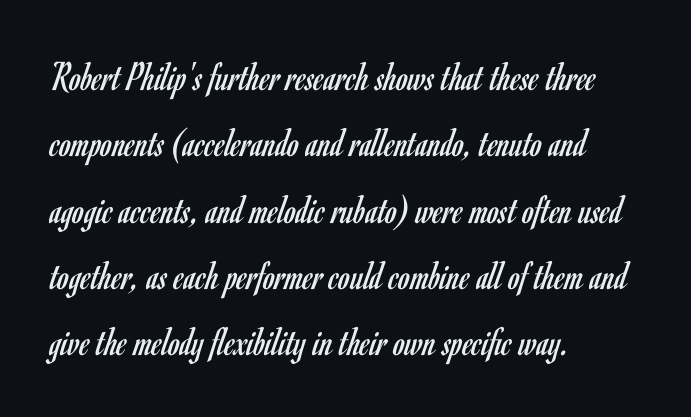
The image shows 42 px regular-weight, condensed sans-serif type; set left-aligned, normal line spacing (1.58x), normal letter spacing, not underlined; low stroke contrast and a small x-height.
